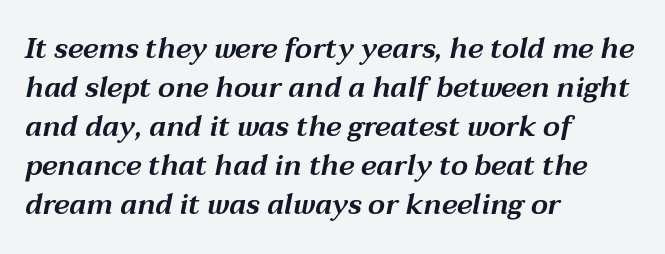
The image shows 28 px wide type, italic (leaning right); set left-aligned, normal line spacing (1.39x), normal letter spacing, not underlined; medium stroke contrast and a medium x-height.
